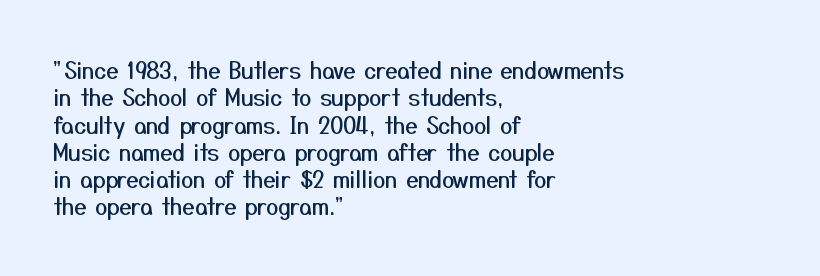
{"italic": "no", "underline": "no", "align": "left", "line_spacing_ratio": 1.24, "letter_spacing": "normal", "letter_spacing_em": 0.0, "glyph_px": 22}
